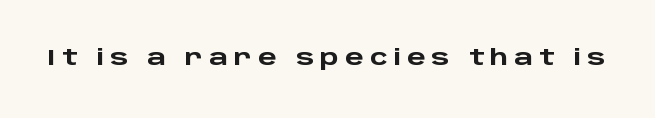
Tracking here is generous; glyphs stand well apart from one another. Weight check: bold — yes, fully. The specimen omits any rule beneath the text block's lines. If you drew a line through each stem, it would be perfectly vertical.
